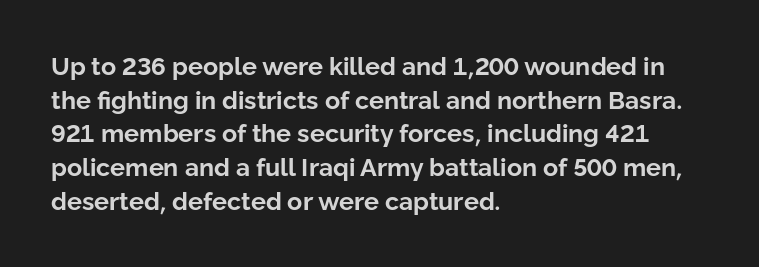
The image shows 25 px bold type, upright; set left-aligned, normal line spacing (1.35x), normal letter spacing, not underlined.
